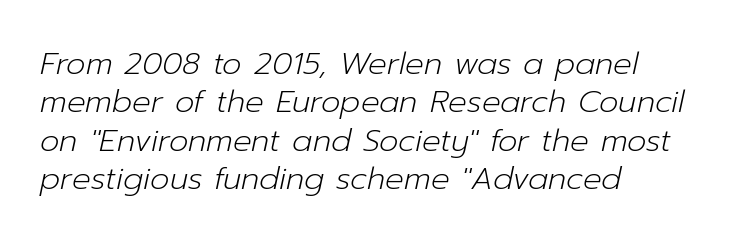
The image shows 31 px light type, italic (leaning right); set left-aligned, line spacing 1.24x, normal letter spacing, not underlined; low stroke contrast and a medium x-height.
